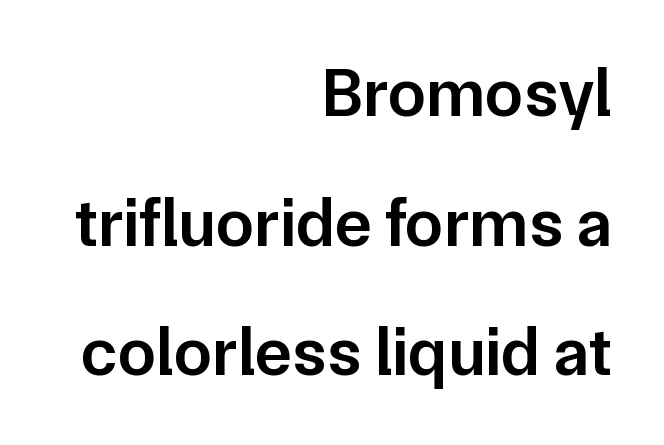
The axis of the letterforms is exactly vertical. Note the varied advance widths — an 'i' is clearly narrower than an 'm'. The designer went with a sans here, leaving each stem footless. Weight: semibold (demi). This sample is right-justified, so line beginnings fall wherever the words allow.
